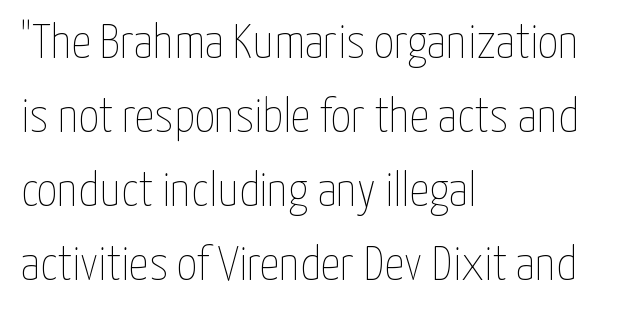
Heaviness? Minimal to ordinary, like unemphasized prose. Proportional: the letters do not fall into vertical columns. Vertical spacing — default. Here the glyphs are tracked normally, forming tight word shapes.
